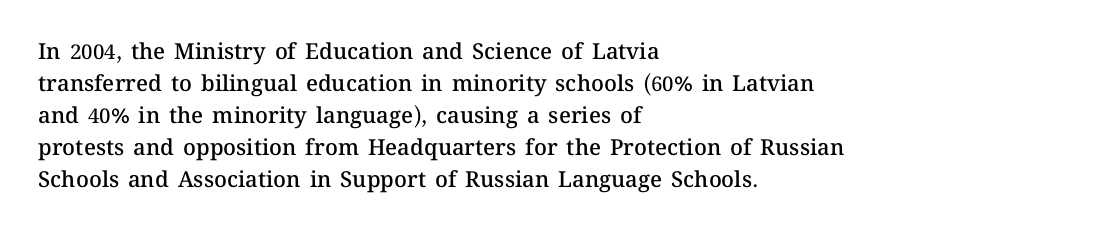
The image shows 22 px text type, upright; set left-aligned, normal line spacing (1.45x), normal letter spacing, not underlined.
